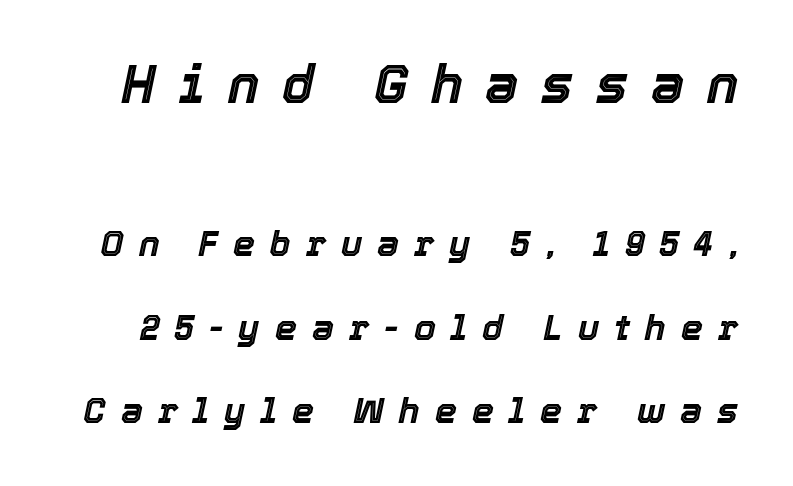
{"italic": "yes", "lean": "right", "slant_degrees": 12, "width": "normal", "x_height": "medium", "monospaced": "no", "underline": "no", "line_spacing": "loose", "line_spacing_ratio": 2.39, "letter_spacing": "wide", "letter_spacing_em": 0.43, "larger_block": "first", "size_ratio": 1.51, "glyph_px": 53}
